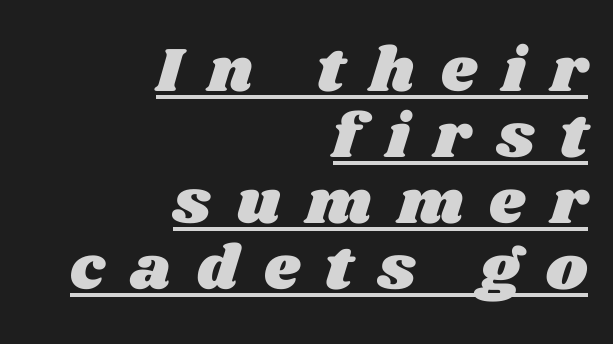
{"width": "wide", "stroke_contrast": "medium", "x_height": "large", "monospaced": "no", "underline": "yes", "align": "right", "line_spacing": "tight", "line_spacing_ratio": 1.05, "letter_spacing": "wide", "letter_spacing_em": 0.41, "glyph_px": 63}
